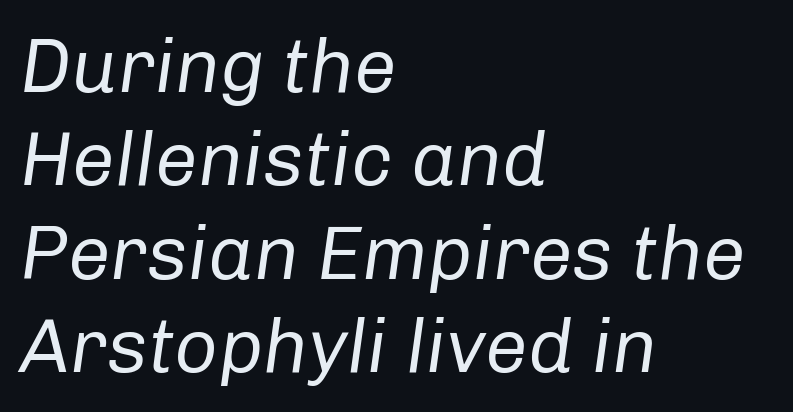
The image shows 76 px regular-weight type, italic (leaning right); set left-aligned, line spacing 1.23x, normal letter spacing, not underlined; low stroke contrast and a medium x-height.
